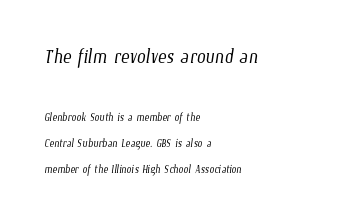
{"bold": "no", "underline": "no", "align": "left", "line_spacing_ratio": 1.84, "letter_spacing": "normal", "letter_spacing_em": 0.0, "larger_block": "first", "size_ratio": 1.79, "glyph_px": 25}
